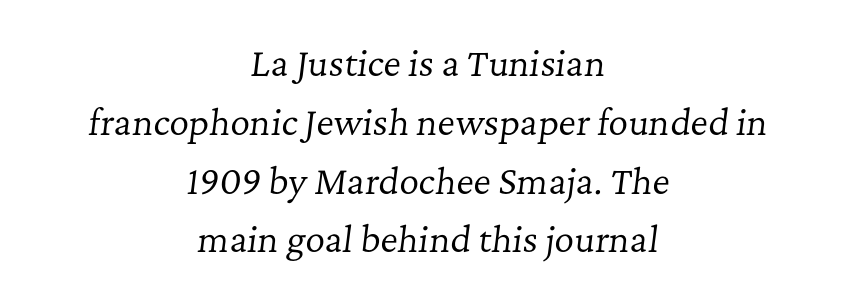
The typeface chosen for these lines features serifs. Bare-footed words on every line. In terms of posture, this sample is oblique. Letter spacing: default. The rendering positions every line midway between the sides. This is not heavy type; no bold has been used.
